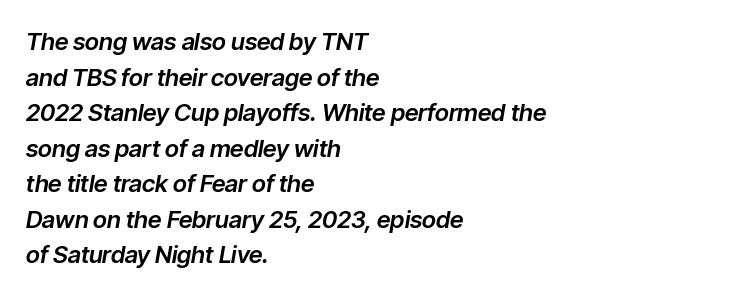
The image shows 24 px text type, italic (leaning right); set left-aligned, normal line spacing (1.48x), normal letter spacing, not underlined.
